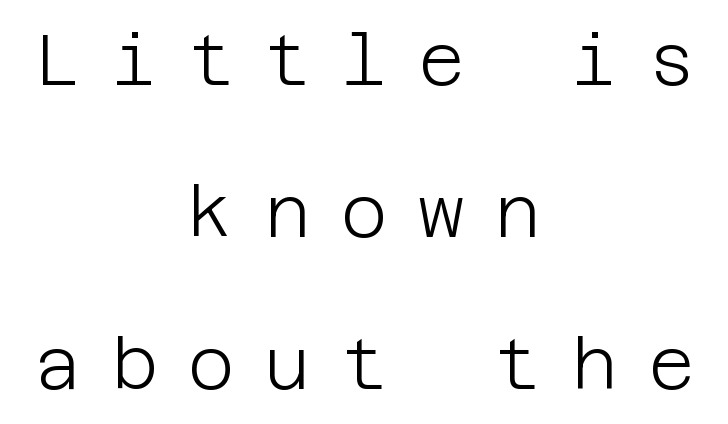
Compared with a flush-left layout, this one balances lines on the center instead. Inter-character spacing is expanded well beyond the font's built-in metrics. The specimen reads as upright at a glance. A quiet, ordinary-to-light weight characterises the typeface. To sum up the face: it is a sans, with no serifs. The baseline area is clear.
